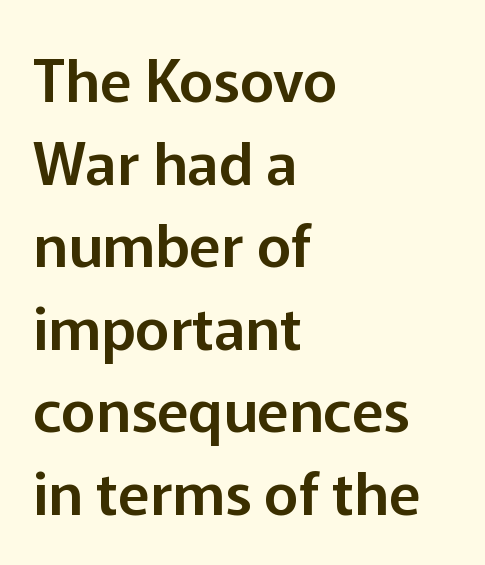
Observe the ordinary spacing: letters are neighbours, not strangers. The face used here is proportionally spaced, like ordinary book or web type. The lines sit at an ordinary, default distance from one another. If you drew a line through each stem, it would be perfectly vertical. If you drew a ruler down the left edge, every line would touch it.
